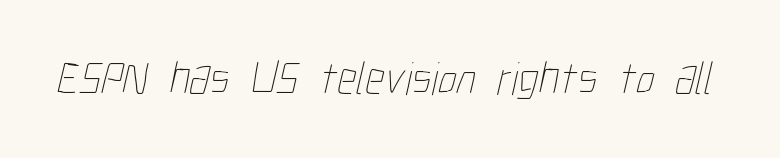
{"bold": "no", "weight": "thin", "width": "condensed", "stroke_contrast": "low", "x_height": "medium", "monospaced": "no", "underline": "no", "letter_spacing": "normal", "letter_spacing_em": 0.0, "glyph_px": 47}
